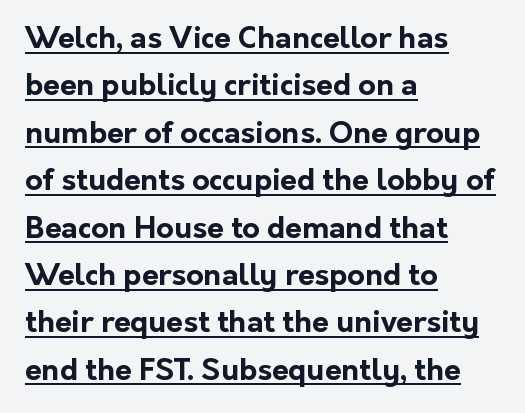
Q: Is the text bold? A: Yes.
Q: Is the text italic (slanted)? A: No, it is upright.
Q: Is the typeface a serif or a sans-serif typeface? A: Sans-serif.
Q: Is the text underlined? A: Yes.
Q: How is the paragraph aligned? A: Left-aligned.
Q: Is the spacing between letters normal or unusually wide? A: Normal.
Q: Is the spacing between lines tight, normal or loose? A: Normal.
Q: Width (condensed, normal, or wide)? A: Normal.
Q: Stroke contrast? A: Low.
Q: x-height? A: Medium.
Q: Monospaced? A: No.
